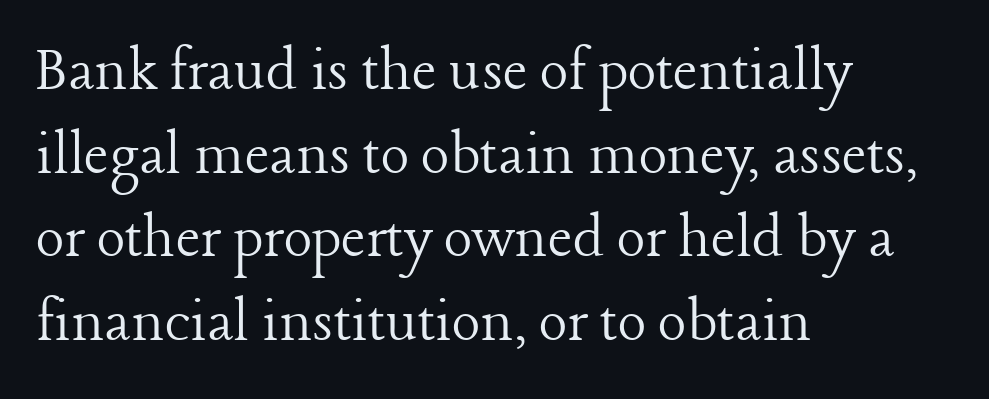
{"serif": "yes", "italic": "no", "bold": "no", "weight": "light", "width": "normal", "stroke_contrast": "low", "x_height": "medium", "monospaced": "no", "underline": "no", "align": "left", "line_spacing": "normal", "line_spacing_ratio": 1.25, "letter_spacing": "normal", "letter_spacing_em": 0.0, "glyph_px": 67}
